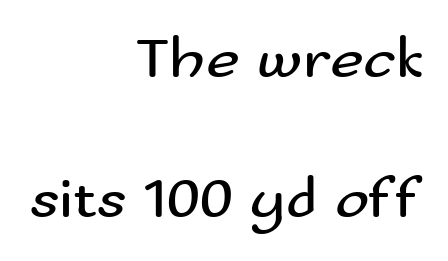
The image shows 58 px regular-weight, wide sans-serif type, upright; set right-aligned, loose line spacing (2.42x), normal letter spacing, not underlined; medium stroke contrast and a small x-height.
